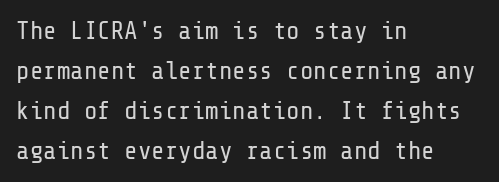
Q: Is the text bold? A: No.
Q: Is the text italic (slanted)? A: No, it is upright.
Q: Is the text underlined? A: No.
Q: How is the paragraph aligned? A: Left-aligned.
Q: Is the spacing between letters normal or unusually wide? A: Normal.
Q: Is the spacing between lines tight, normal or loose? A: Normal.
